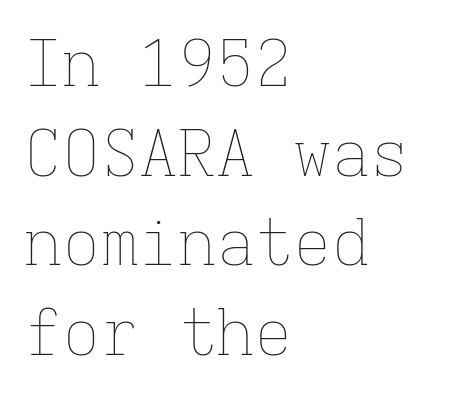
Q: Is the text bold? A: No.
Q: Is the text italic (slanted)? A: No, it is upright.
Q: Is the text underlined? A: No.
Q: How is the paragraph aligned? A: Left-aligned.
Q: Is the spacing between letters normal or unusually wide? A: Normal.
Q: Is the spacing between lines tight, normal or loose? A: Normal.
Q: Width (condensed, normal, or wide)? A: Normal.
Q: Stroke contrast? A: Low.
Q: x-height? A: Medium.
Q: Monospaced? A: Yes.
